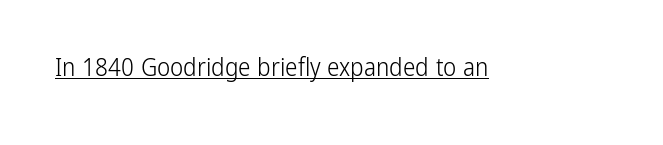
{"italic": "no", "bold": "no", "underline": "yes", "letter_spacing": "normal", "letter_spacing_em": 0.0, "glyph_px": 25}
